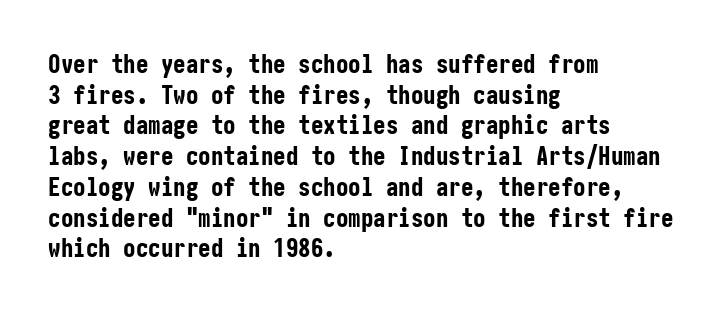
The image shows 25 px bold type, upright; set left-aligned, line spacing 1.23x, normal letter spacing, not underlined.
